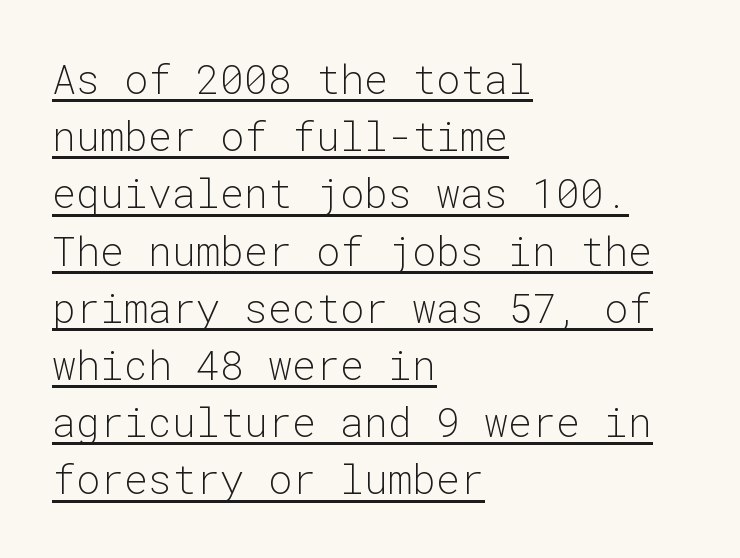
{"serif": "no", "italic": "no", "bold": "no", "weight": "light", "width": "normal", "stroke_contrast": "low", "x_height": "medium", "monospaced": "yes", "underline": "yes", "align": "left", "line_spacing": "normal", "line_spacing_ratio": 1.43, "letter_spacing": "normal", "letter_spacing_em": 0.0, "glyph_px": 40}
